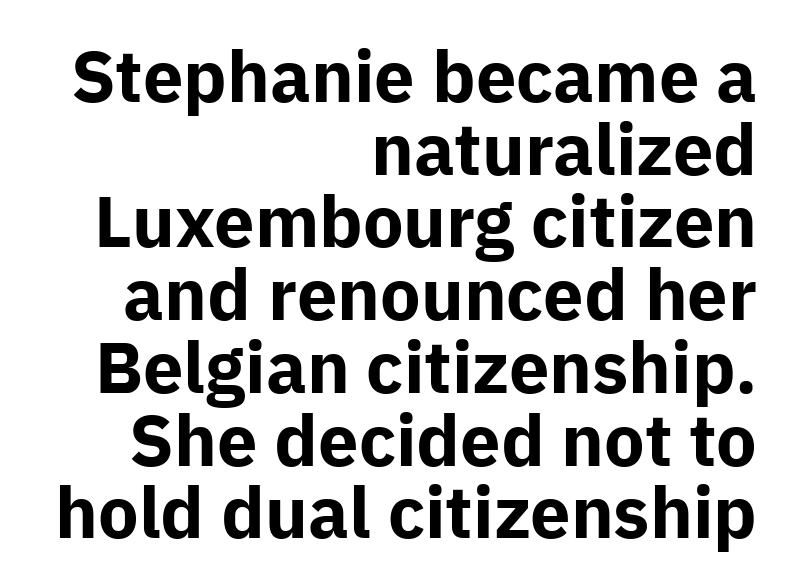
This block would grow much taller if given ordinary leading; it's compressed now. Compared with an ordinary text face, these strokes are far heavier — a full bold. These lines are rendered in a variable-pitch font. Unmarked baselines from the first word to the last.
